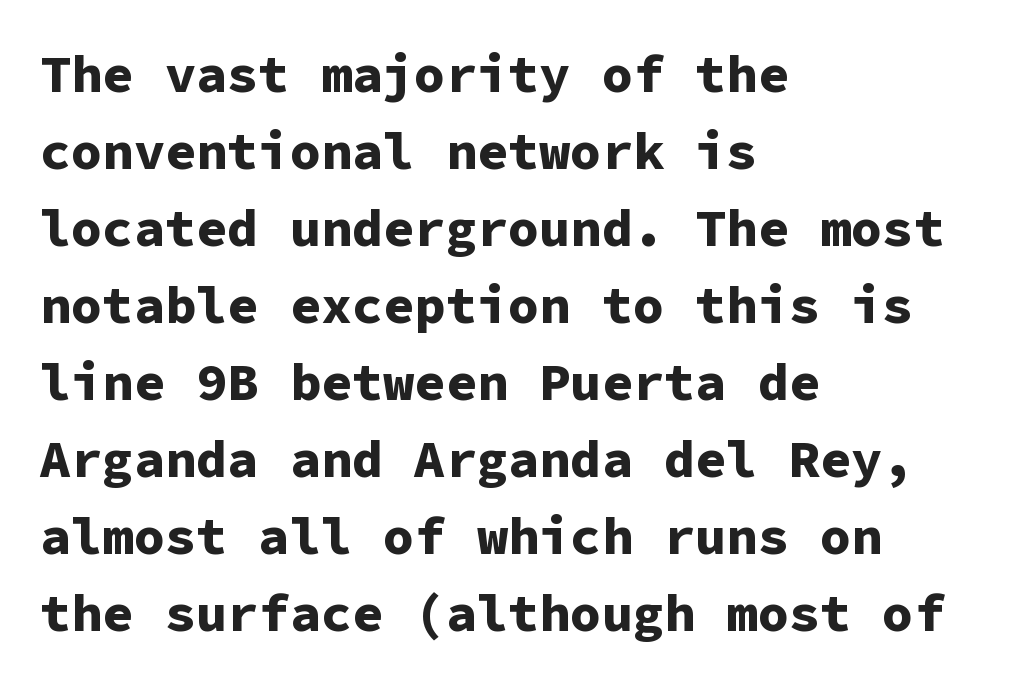
Upright lettering throughout. Leftover space on each line is placed entirely after the last word. The passage shown has conventional tracking throughout. Type without underlining.
